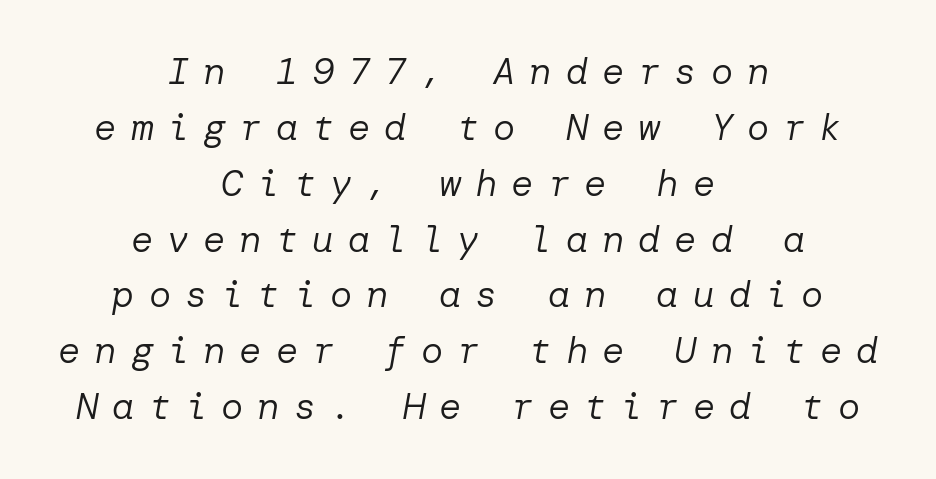
{"italic": "yes", "lean": "right", "slant_degrees": 10, "bold": "no", "weight": "regular", "width": "normal", "stroke_contrast": "low", "x_height": "medium", "underline": "no", "align": "center", "line_spacing": "normal", "line_spacing_ratio": 1.51, "letter_spacing": "wide", "letter_spacing_em": 0.38, "glyph_px": 37}
